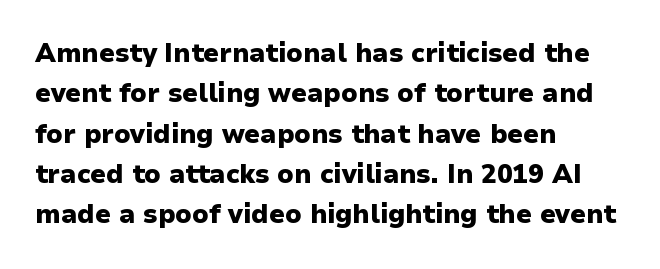
Q: Is the text bold? A: Yes.
Q: Is the text italic (slanted)? A: No, it is upright.
Q: Is the text underlined? A: No.
Q: How is the paragraph aligned? A: Left-aligned.
Q: Is the spacing between letters normal or unusually wide? A: Normal.
Q: Is the spacing between lines tight, normal or loose? A: Normal.
